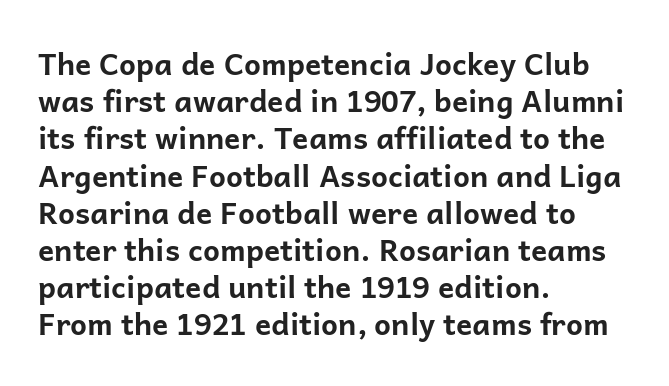
The image shows 30 px bold sans-serif type, upright; set left-aligned, line spacing 1.24x, normal letter spacing, not underlined; low stroke contrast and a medium x-height.
